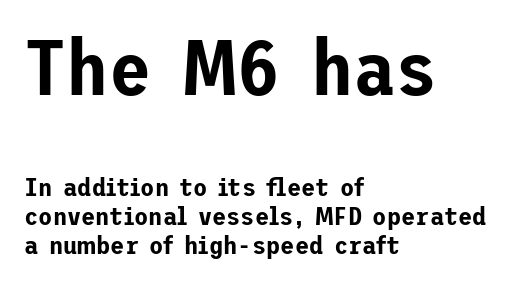
{"serif": "no", "italic": "no", "width": "normal", "stroke_contrast": "low", "x_height": "medium", "underline": "no", "align": "left", "line_spacing": "tight", "line_spacing_ratio": 1.12, "letter_spacing": "normal", "letter_spacing_em": 0.0, "larger_block": "first", "size_ratio": 2.96, "glyph_px": 77}
